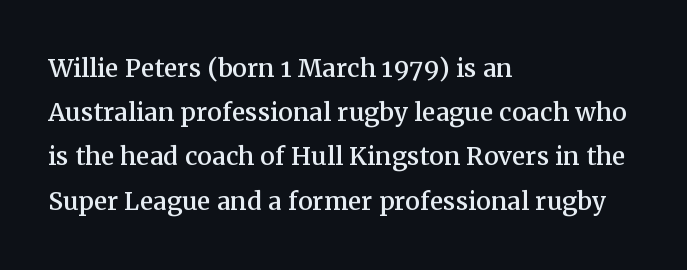
The image shows 33 px serif type, upright; set left-aligned, normal line spacing (1.34x), normal letter spacing, not underlined; medium stroke contrast and a medium x-height.
